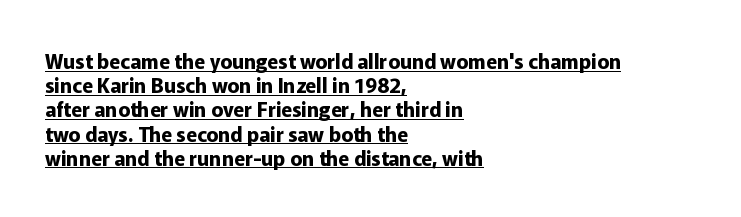
{"italic": "no", "bold": "yes", "underline": "yes", "align": "left", "line_spacing_ratio": 1.21, "letter_spacing": "normal", "letter_spacing_em": 0.0, "glyph_px": 20}
